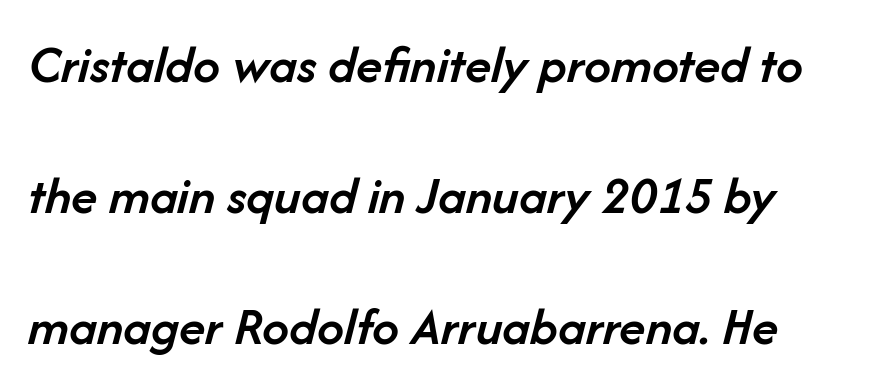
Each word holds together tightly as a unit, with standard inter-letter gaps. Is the type bold? Partly — it's a semibold, heavier than regular but not fully bold. Does the leading feel generous? Absolutely, it's lavish. Here the designer chose a conventional face with non-uniform glyph widths. This rendering features lettering with no underline. Would a proofreader flag this as italicized? Yes.
